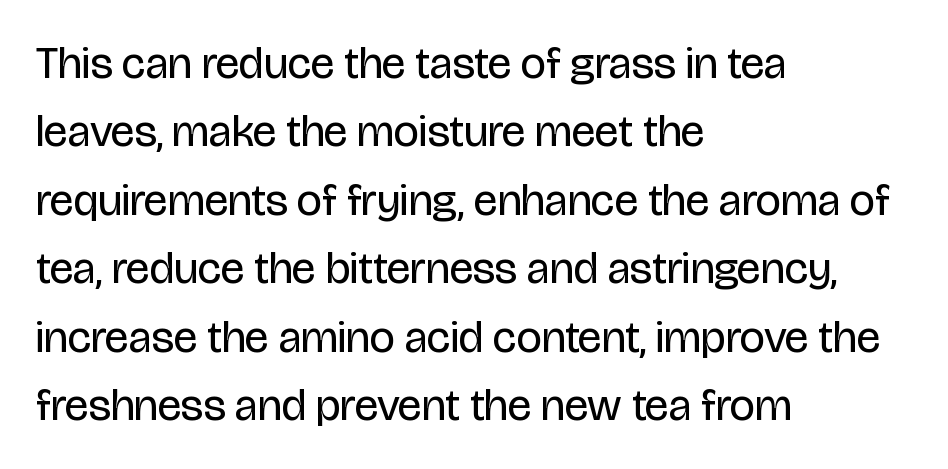
This block has exactly the height ordinary leading produces. Quick note: not italic, upright. The strokes are not fattened; the text isn't bold. Nothing unusual about the tracking: characters are spaced as the font intends. Lines of text with bare space underneath. This rendering uses left alignment, leaving the right contour irregular.
